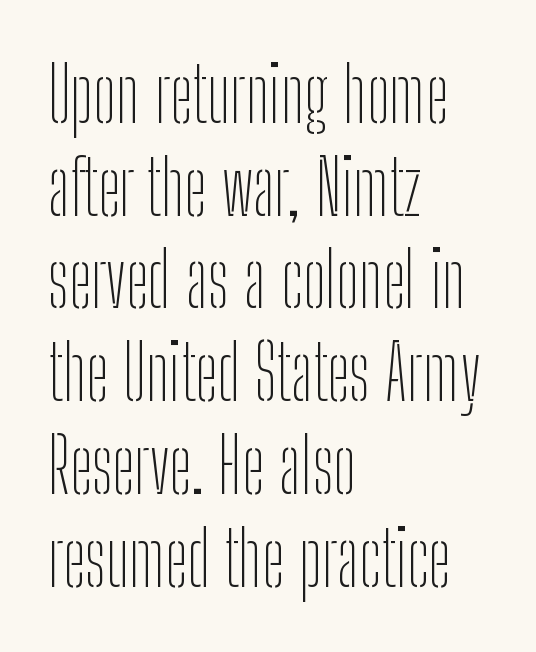
{"serif": "no", "italic": "no", "bold": "no", "weight": "thin", "width": "condensed", "stroke_contrast": "low", "x_height": "medium", "monospaced": "no", "underline": "no", "align": "left", "line_spacing_ratio": 1.22, "letter_spacing": "normal", "letter_spacing_em": 0.0, "glyph_px": 76}
